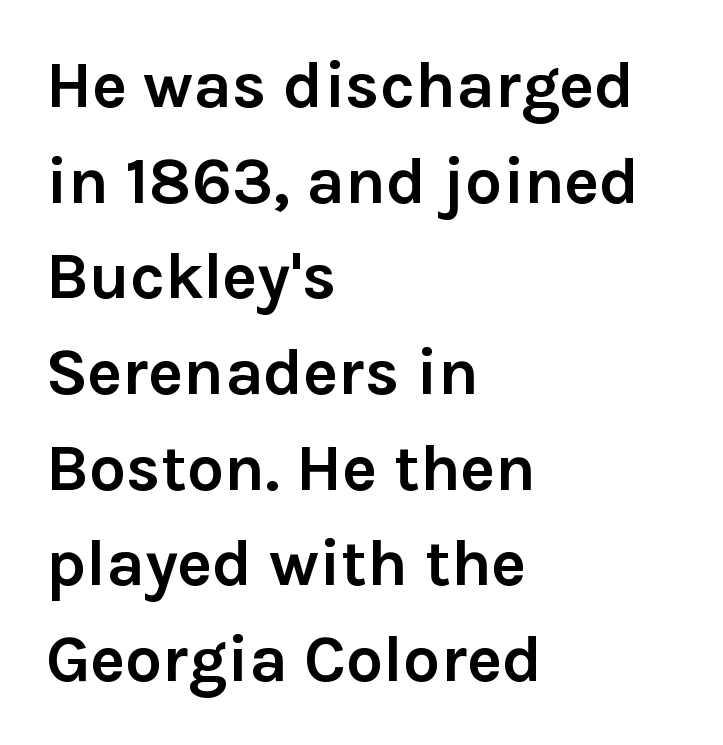
The letters advance in unequal steps, a hallmark of proportional type. Posture: vertical. Typesetter's note: full bold, strokes at maximum text heaviness. The typesetter chose a ragged-right arrangement here.
